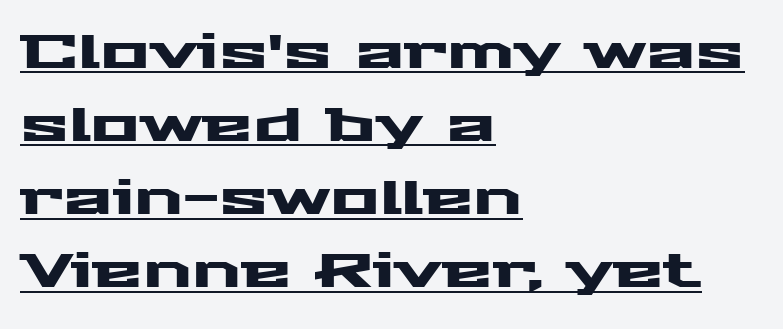
The image shows 46 px wide sans-serif type, upright; set left-aligned, normal line spacing (1.59x), normal letter spacing, underlined; medium stroke contrast and a medium x-height.
